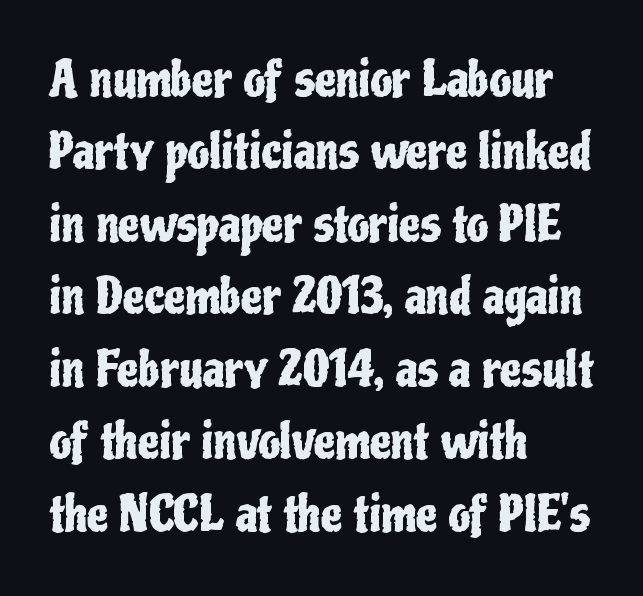
Q: Is the text italic (slanted)? A: No, it is upright.
Q: Is the typeface a serif or a sans-serif typeface? A: Sans-serif.
Q: Is the text underlined? A: No.
Q: How is the paragraph aligned? A: Left-aligned.
Q: Is the spacing between letters normal or unusually wide? A: Normal.
Q: Is the spacing between lines tight, normal or loose? A: Normal.
Q: Width (condensed, normal, or wide)? A: Condensed.
Q: Stroke contrast? A: Low.
Q: x-height? A: Medium.
Q: Monospaced? A: No.
